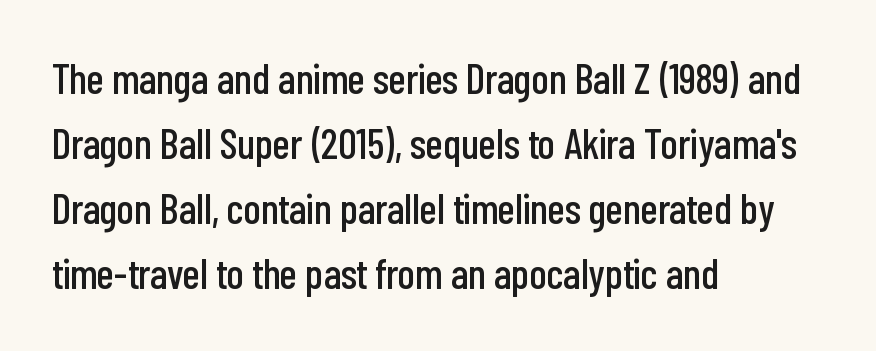
{"serif": "no", "italic": "no", "width": "condensed", "stroke_contrast": "low", "x_height": "medium", "monospaced": "no", "underline": "no", "align": "left", "line_spacing": "normal", "line_spacing_ratio": 1.55, "letter_spacing": "normal", "letter_spacing_em": 0.0, "glyph_px": 42}
